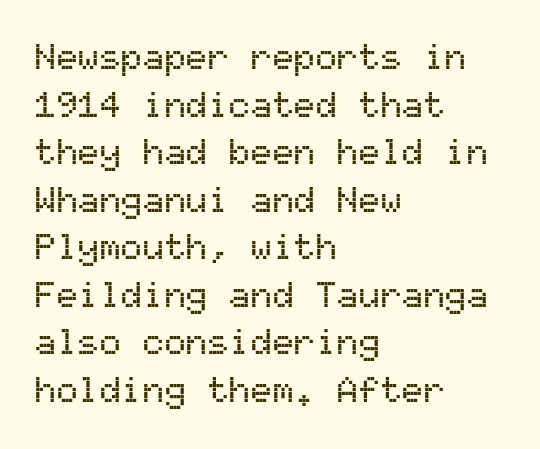
Here the designer chose a console-style face with uniform glyph widths. Summary of vertical rhythm: regular, with standard interline spacing. All the whitespace from short lines collects on the right. Notice how the stems are strictly vertical — no italics here. Regarding serifs, this sample does without them.
